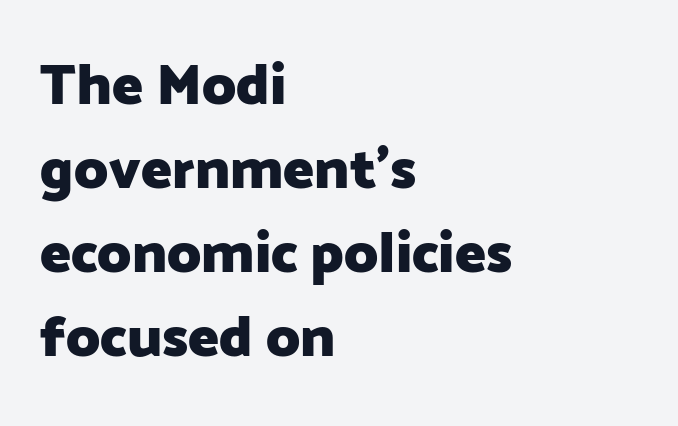
Q: Is the text bold? A: Yes.
Q: Is the text italic (slanted)? A: No, it is upright.
Q: Is the typeface a serif or a sans-serif typeface? A: Sans-serif.
Q: Is the text underlined? A: No.
Q: How is the paragraph aligned? A: Left-aligned.
Q: Is the spacing between letters normal or unusually wide? A: Normal.
Q: Is the spacing between lines tight, normal or loose? A: Normal.
Q: Width (condensed, normal, or wide)? A: Normal.
Q: Stroke contrast? A: Low.
Q: x-height? A: Medium.
Q: Monospaced? A: No.
